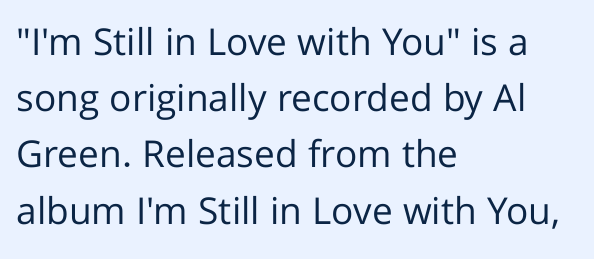
{"serif": "no", "italic": "no", "bold": "no", "weight": "regular", "width": "normal", "stroke_contrast": "low", "x_height": "medium", "monospaced": "no", "underline": "no", "align": "left", "line_spacing": "normal", "line_spacing_ratio": 1.52, "letter_spacing": "normal", "letter_spacing_em": 0.0, "glyph_px": 37}
